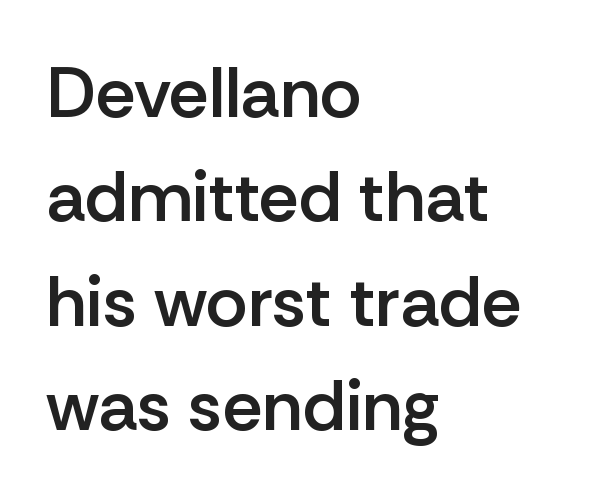
{"serif": "no", "italic": "no", "bold": "semi", "weight": "semibold", "width": "normal", "stroke_contrast": "low", "x_height": "medium", "monospaced": "no", "underline": "no", "align": "left", "line_spacing": "normal", "line_spacing_ratio": 1.47, "letter_spacing": "normal", "letter_spacing_em": 0.0, "glyph_px": 71}
